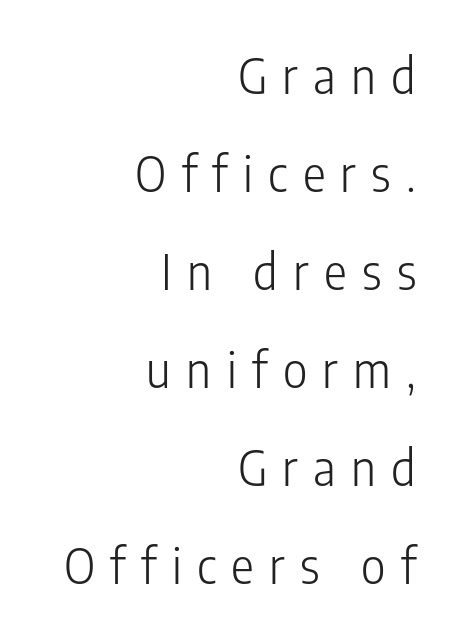
{"serif": "no", "italic": "no", "bold": "no", "weight": "light", "width": "condensed", "stroke_contrast": "low", "x_height": "medium", "monospaced": "no", "underline": "no", "align": "right", "line_spacing": "loose", "line_spacing_ratio": 2.04, "letter_spacing": "wide", "letter_spacing_em": 0.32, "glyph_px": 48}
